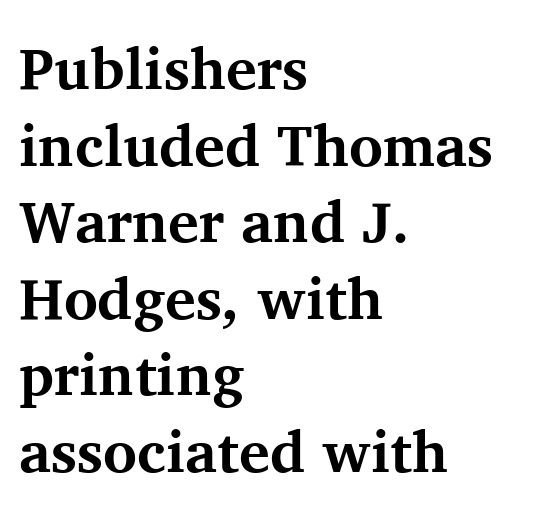
Q: Is the text bold? A: Yes.
Q: Is the text italic (slanted)? A: No, it is upright.
Q: Is the typeface a serif or a sans-serif typeface? A: Serif.
Q: Is the text underlined? A: No.
Q: How is the paragraph aligned? A: Left-aligned.
Q: Is the spacing between letters normal or unusually wide? A: Normal.
Q: Is the spacing between lines tight, normal or loose? A: Normal.
Q: Width (condensed, normal, or wide)? A: Normal.
Q: Stroke contrast? A: Medium.
Q: x-height? A: Medium.
Q: Monospaced? A: No.
